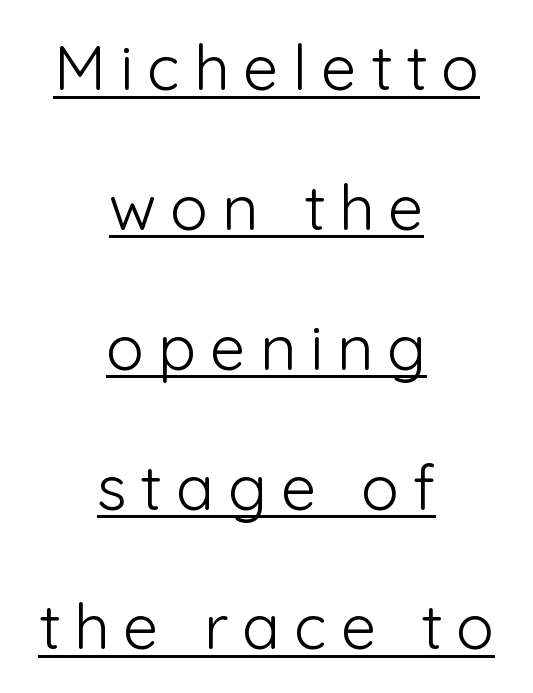
A baseline rule has been typeset under these characters. Is the block centered? Yes — each line is placed symmetrically about the middle. You could not count columns in this text — the font is proportionally spaced. Letter spacing: wide.
